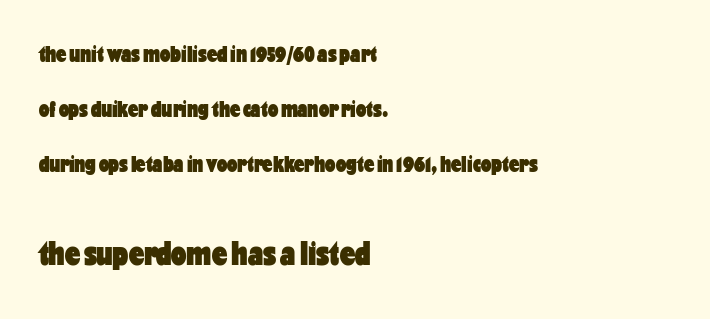
Q: Is the text bold? A: Yes.
Q: Is the text italic (slanted)? A: No, it is upright.
Q: Is the typeface a serif or a sans-serif typeface? A: Sans-serif.
Q: Is the text underlined? A: No.
Q: How is the paragraph aligned? A: Left-aligned.
Q: Is the spacing between letters normal or unusually wide? A: Normal.
Q: Is the spacing between lines tight, normal or loose? A: Loose.
Q: Which block of text is set in a larger size, the first (top) or the second (bottom)? A: The second (bottom) one.
Q: Width (condensed, normal, or wide)? A: Condensed.
Q: Stroke contrast? A: Low.
Q: x-height? A: Medium.
Q: Monospaced? A: No.
